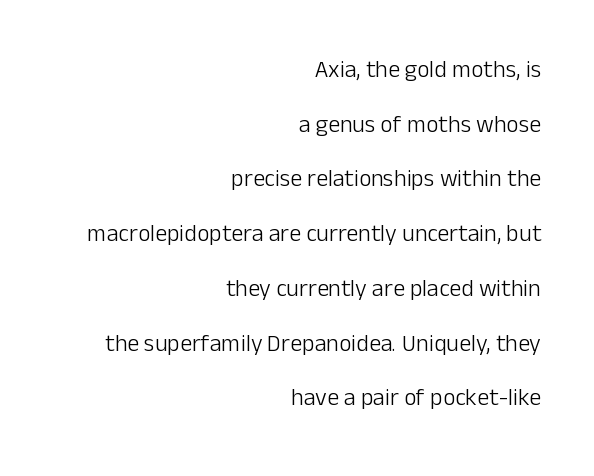
Tall strokes in this sample are plumb rather than angled. Loosely led — the rows are spread out. The area under the type is left untouched. Stroke mass is kept to a normal reading level or below. Tracking value appears to be zero — textbook default spacing. Teacher's note: observe the even right margin — that is flush-right alignment.
